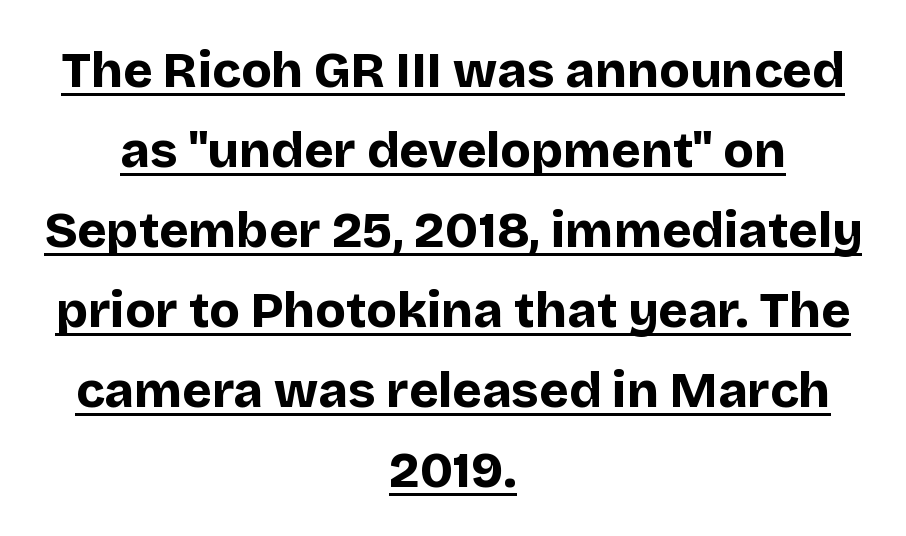
The image shows 50 px bold sans-serif type, upright; set centered, normal line spacing (1.6x), normal letter spacing, underlined; low stroke contrast and a large x-height.
